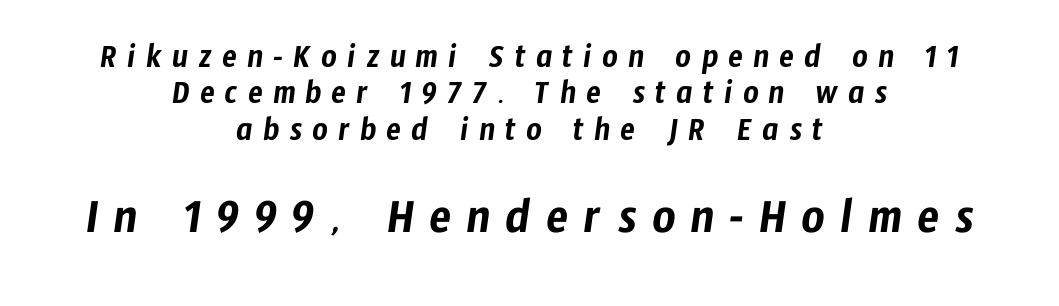
Q: Is the typeface a serif or a sans-serif typeface? A: Sans-serif.
Q: Is the text underlined? A: No.
Q: How is the paragraph aligned? A: Centered.
Q: Is the spacing between letters normal or unusually wide? A: Unusually wide.
Q: Is the spacing between lines tight, normal or loose? A: Tight.
Q: Which block of text is set in a larger size, the first (top) or the second (bottom)? A: The second (bottom) one.
Q: Width (condensed, normal, or wide)? A: Condensed.
Q: Stroke contrast? A: Low.
Q: x-height? A: Medium.
Q: Monospaced? A: No.
